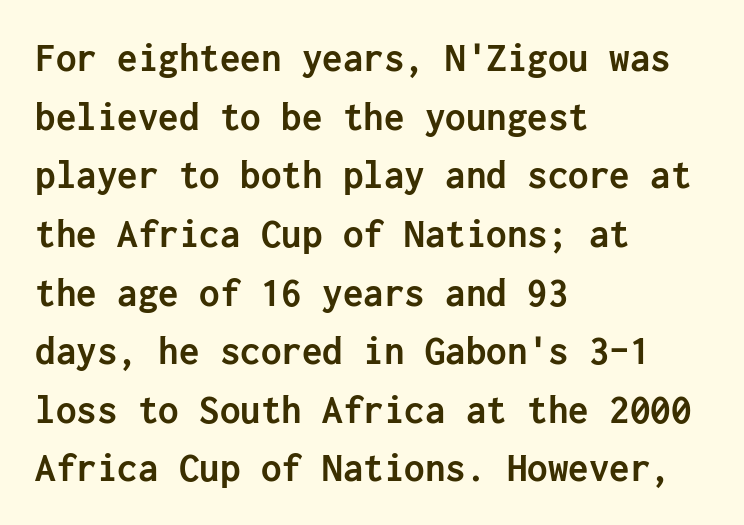
Note: no serifs on the glyphs. Is the letter spacing exaggerated? No — it looks like the ordinary default. Compared with a centered layout, this one pins lines to the left instead. If you drew a line through each stem, it would be perfectly vertical. Does the leading feel generous? No, just average. These lines carry a lot of weight — the face is fully bold.
